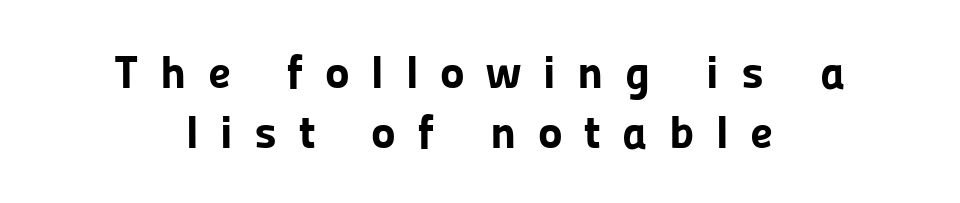
This sample has the flowing, uneven cadence of proportional lettering. Do the letters lean? They stand straight. The glyphs in this specimen are sans serif. Honestly, there is no underline to notice here at all. Vertically, the passage feels balanced, rows spaced as you'd expect.
